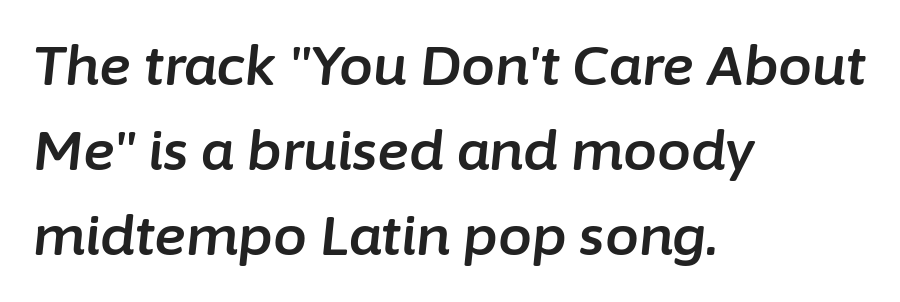
The image shows 54 px text type, italic (leaning right); set left-aligned, normal line spacing (1.57x), normal letter spacing, not underlined; low stroke contrast and a medium x-height.
